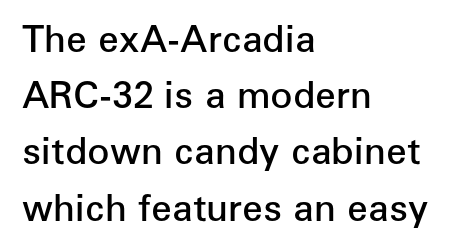
Note: no serifs on the glyphs. Vertically, the passage feels balanced, rows spaced as you'd expect. This rendering uses left alignment, leaving the right contour irregular. Does the weight exceed regular? Yes, but only to semibold.
